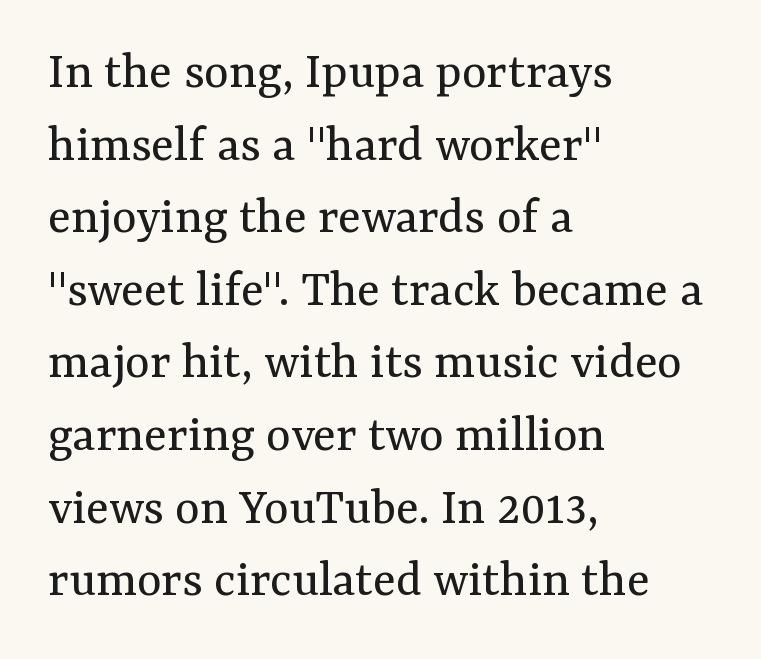
{"serif": "yes", "italic": "no", "bold": "no", "weight": "regular", "width": "normal", "stroke_contrast": "medium", "x_height": "medium", "monospaced": "no", "underline": "no", "align": "left", "line_spacing": "normal", "line_spacing_ratio": 1.37, "letter_spacing": "normal", "letter_spacing_em": 0.0, "glyph_px": 53}
